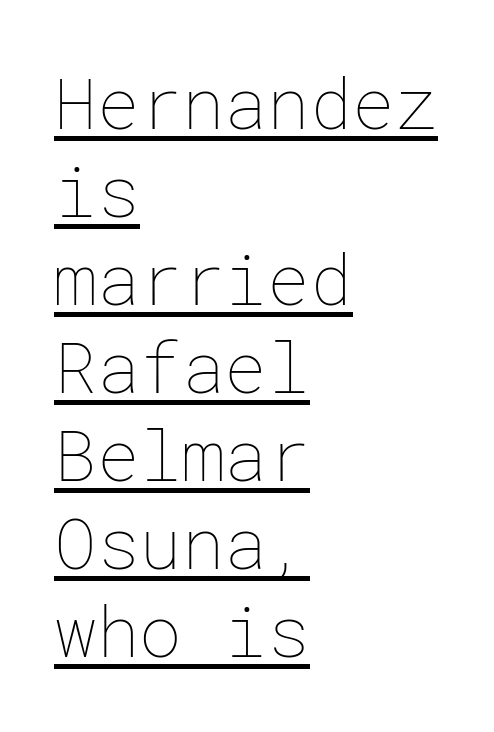
The image shows 71 px thin type, upright; set left-aligned, line spacing 1.24x, normal letter spacing, underlined; low stroke contrast and a medium x-height.
